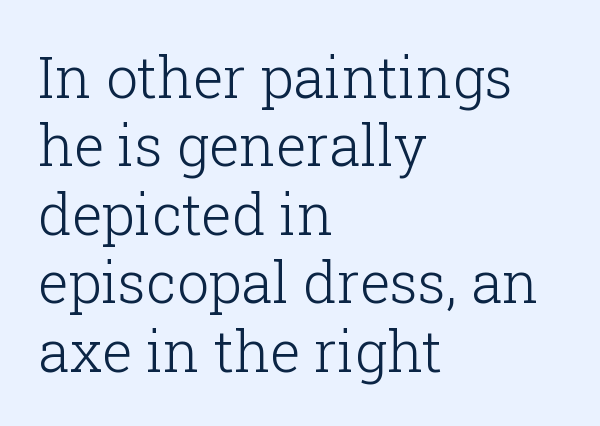
The glyphs in this specimen are seriffed. The letters stand straight up with perfectly vertical stems. What stands out about the letter spacing? Nothing — it is the standard amount. Looks like regular typesetting: each glyph gets only the width it needs. Stroke mass is kept to a normal reading level or below. Bare-footed words on every line.
